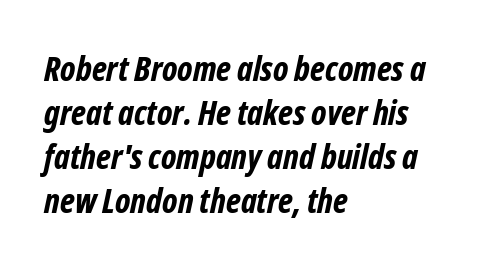
Weight check: bold — yes, fully. The space beneath each line is pristine and unruled. You could call the tracking neutral — neither tight nor loose. Is this a fixed-width face? No — the glyphs have proportional, varying widths. Serifs: no, the terminals of the letterforms are clean.
